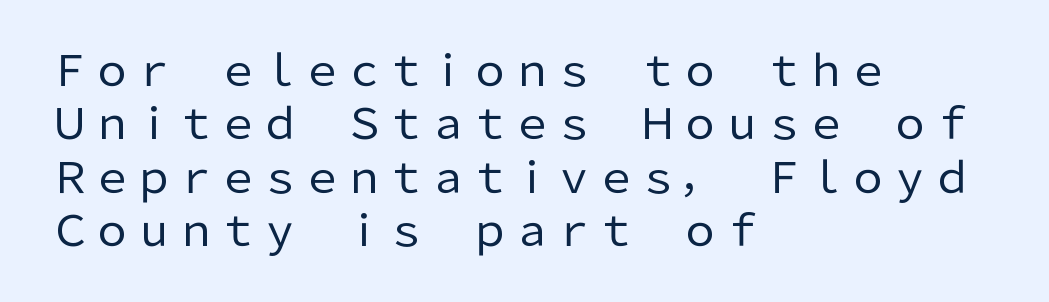
{"serif": "no", "italic": "no", "bold": "no", "weight": "regular", "width": "normal", "stroke_contrast": "low", "x_height": "medium", "monospaced": "no", "underline": "no", "align": "left", "line_spacing": "normal", "line_spacing_ratio": 1.27, "letter_spacing": "normal", "letter_spacing_em": 0.0, "glyph_px": 42}
